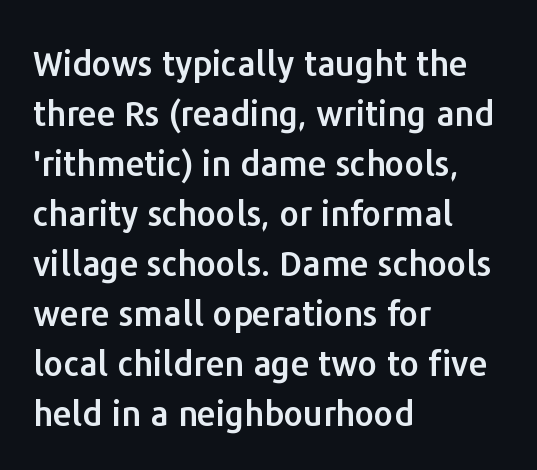
Q: Is the text italic (slanted)? A: No, it is upright.
Q: Is the typeface a serif or a sans-serif typeface? A: Sans-serif.
Q: Is the text underlined? A: No.
Q: How is the paragraph aligned? A: Left-aligned.
Q: Is the spacing between letters normal or unusually wide? A: Normal.
Q: Is the spacing between lines tight, normal or loose? A: Normal.
Q: Width (condensed, normal, or wide)? A: Normal.
Q: Stroke contrast? A: Low.
Q: x-height? A: Medium.
Q: Monospaced? A: No.
